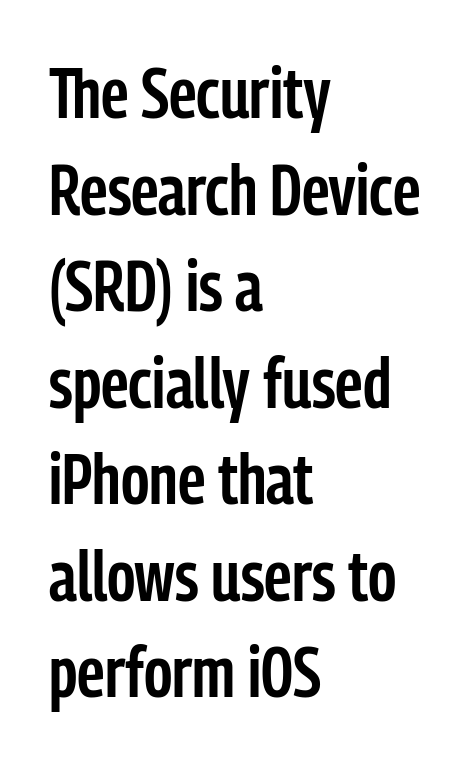
Does the leading feel generous? No, just average. Look at the stroke-to-counter ratio: somewhat heavy, a semibold. The space beneath each line is pristine and unruled. The letterforms sit shoulder to shoulder at normal distance. Alignment: flush left.
